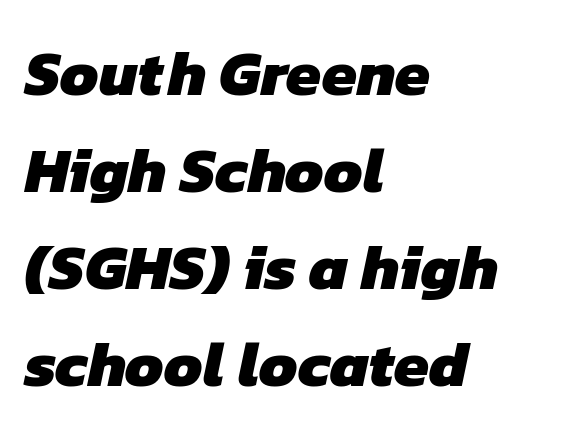
Q: Is the text bold? A: Yes.
Q: Is the typeface a serif or a sans-serif typeface? A: Sans-serif.
Q: Is the text underlined? A: No.
Q: How is the paragraph aligned? A: Left-aligned.
Q: Is the spacing between letters normal or unusually wide? A: Normal.
Q: Is the spacing between lines tight, normal or loose? A: Normal.
Q: Width (condensed, normal, or wide)? A: Normal.
Q: Stroke contrast? A: Low.
Q: x-height? A: Medium.
Q: Monospaced? A: No.
